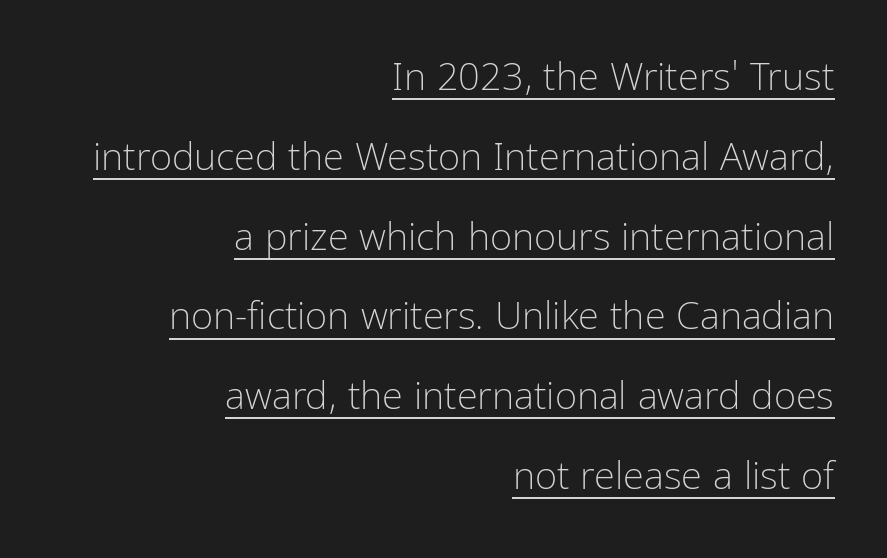
{"serif": "no", "italic": "no", "bold": "no", "weight": "light", "width": "condensed", "stroke_contrast": "low", "x_height": "medium", "monospaced": "no", "underline": "yes", "align": "right", "line_spacing": "loose", "line_spacing_ratio": 2.1, "letter_spacing": "normal", "letter_spacing_em": 0.0, "glyph_px": 38}
